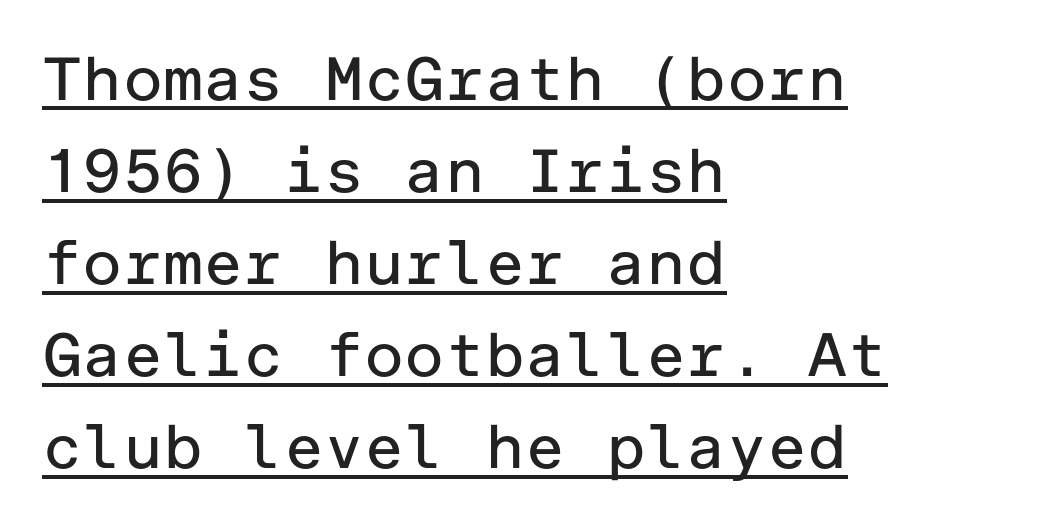
{"serif": "no", "italic": "no", "bold": "no", "weight": "regular", "width": "normal", "stroke_contrast": "low", "x_height": "medium", "underline": "yes", "align": "left", "line_spacing": "normal", "line_spacing_ratio": 1.51, "letter_spacing": "normal", "letter_spacing_em": 0.0, "glyph_px": 61}
